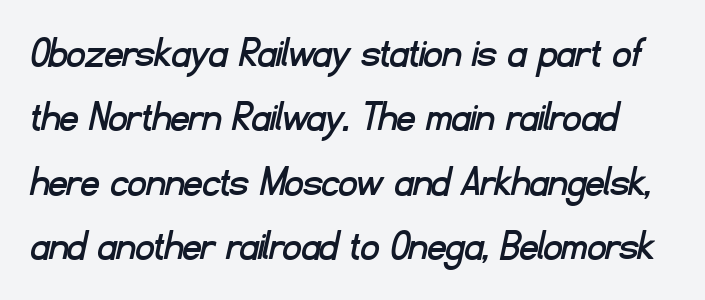
The image shows 45 px sans-serif type; set normal line spacing (1.43x), normal letter spacing, not underlined; low stroke contrast and a small x-height.
